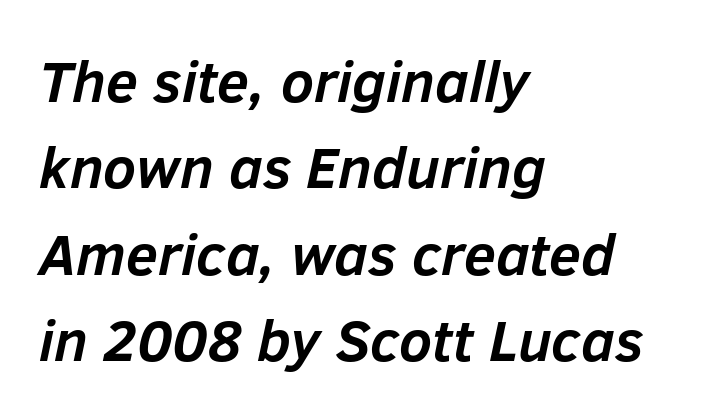
The tracking reads as untouched default to a designer's eye. Compared with typical paragraphs, the rows here are spaced about the same. Note the varied advance widths — an 'i' is clearly narrower than an 'm'. These lines are set flush left with a ragged right edge. In terms of posture, this sample is oblique. Bare-footed words on every line.
